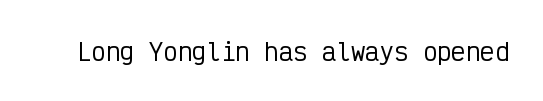
{"italic": "no", "underline": "no", "letter_spacing": "normal", "letter_spacing_em": 0.0, "glyph_px": 24}
